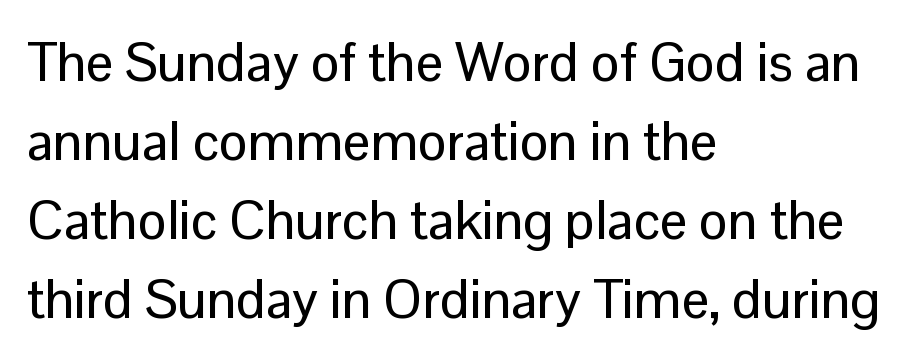
Caption: standard tracking, unaltered. Line beginnings align vertically; line endings do not. Do the letters lean? They stand straight. I'd call this a sans setting — the letters go barefoot. A clean baseline with only descenders dipping below it. The rendering uses a moderate line-height, typical for paragraphs.
